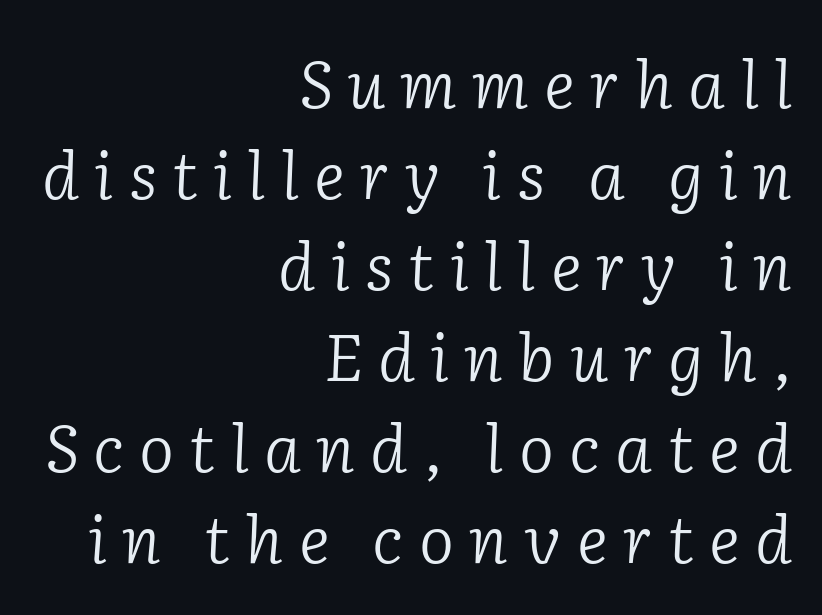
{"serif": "yes", "italic": "yes", "lean": "right", "slant_degrees": 2, "bold": "no", "weight": "light", "width": "normal", "stroke_contrast": "low", "x_height": "medium", "monospaced": "no", "underline": "no", "align": "right", "line_spacing": "normal", "line_spacing_ratio": 1.38, "letter_spacing": "wide", "letter_spacing_em": 0.23, "glyph_px": 66}
